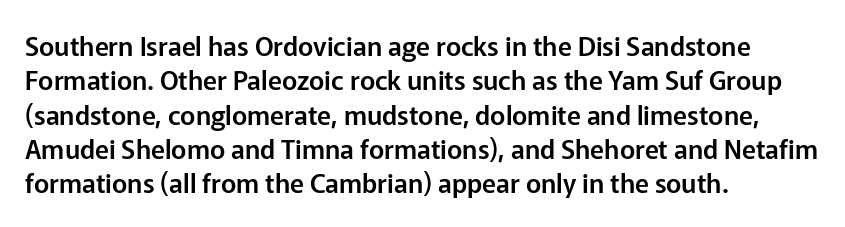
Q: Is the text italic (slanted)? A: No, it is upright.
Q: Is the text underlined? A: No.
Q: How is the paragraph aligned? A: Left-aligned.
Q: Is the spacing between letters normal or unusually wide? A: Normal.
Q: Is the spacing between lines tight, normal or loose? A: Normal.
